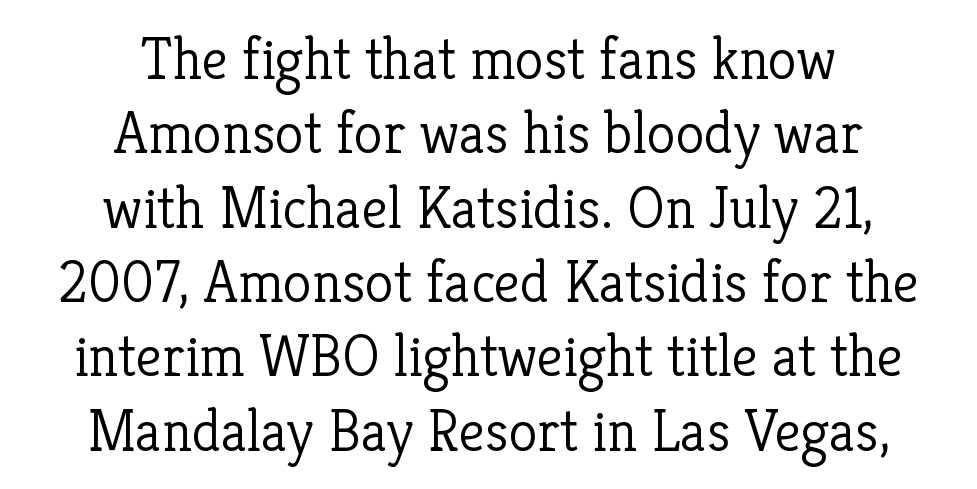
Is this a heavy cut? Hardly; it is regular or lighter. The passage shown is typed in a proportional face where columns would drift. Between one letter and the next there's only the usual sliver of space. Check the space under the baseline: it is left empty.
